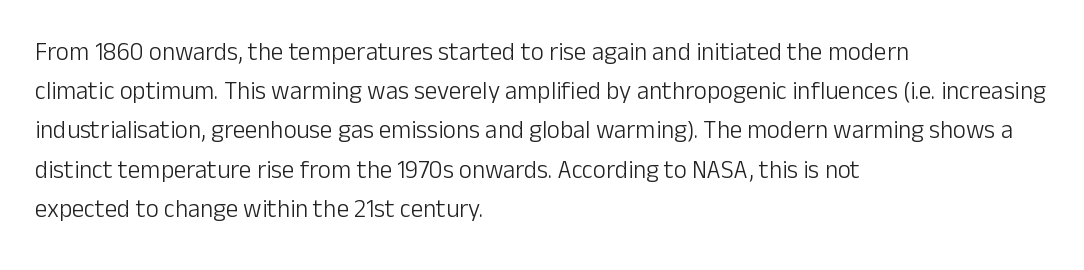
The image shows 25 px text type, upright; set left-aligned, normal line spacing (1.57x), normal letter spacing, not underlined.
